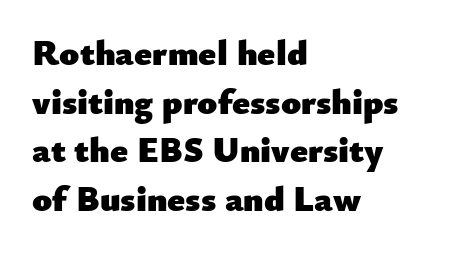
The image shows 36 px heavy sans-serif type, upright; set left-aligned, normal line spacing (1.35x), normal letter spacing, not underlined; low stroke contrast and a small x-height.
